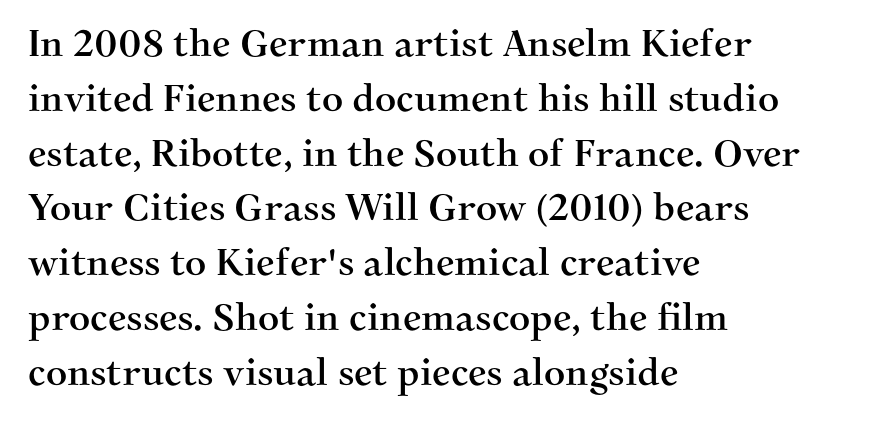
{"serif": "yes", "italic": "no", "width": "normal", "stroke_contrast": "medium", "x_height": "medium", "monospaced": "no", "underline": "no", "align": "left", "line_spacing": "normal", "line_spacing_ratio": 1.48, "letter_spacing": "normal", "letter_spacing_em": 0.0, "glyph_px": 37}
